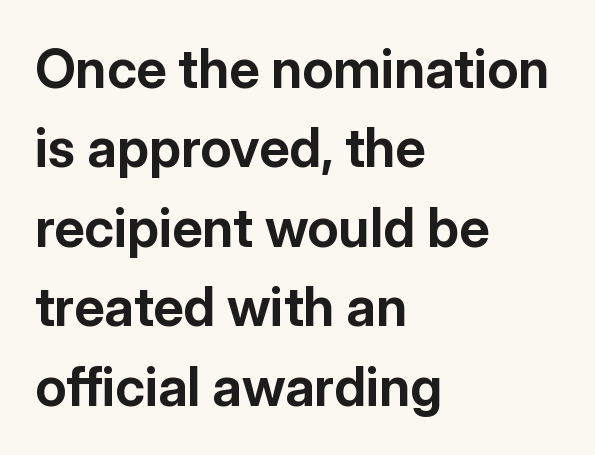
{"serif": "no", "italic": "no", "bold": "yes", "weight": "bold", "width": "normal", "stroke_contrast": "low", "x_height": "medium", "monospaced": "no", "underline": "no", "align": "left", "line_spacing": "normal", "line_spacing_ratio": 1.47, "letter_spacing": "normal", "letter_spacing_em": 0.0, "glyph_px": 54}
